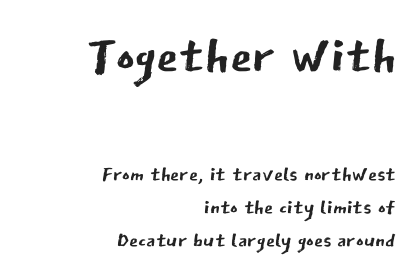
No feet cap the strokes, marking this as sans-serif type. Think of a printed novel: that variable character pitch is what you see here. It's the straight-up-and-down kind of type. Honestly, there is no underline to notice here at all.
